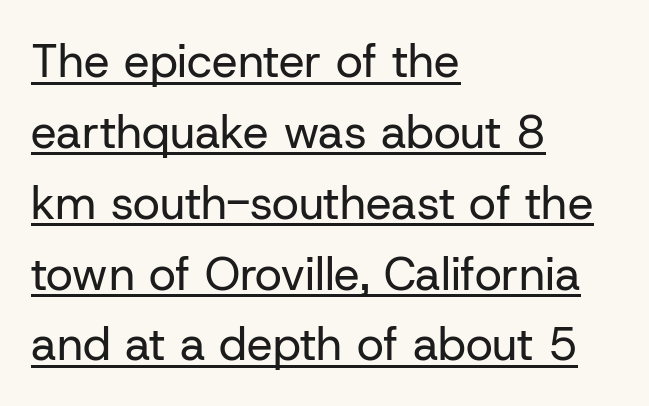
Q: Is the text bold? A: No.
Q: Is the text italic (slanted)? A: No, it is upright.
Q: Is the typeface a serif or a sans-serif typeface? A: Sans-serif.
Q: Is the text underlined? A: Yes.
Q: How is the paragraph aligned? A: Left-aligned.
Q: Is the spacing between letters normal or unusually wide? A: Normal.
Q: Is the spacing between lines tight, normal or loose? A: Normal.
Q: Width (condensed, normal, or wide)? A: Normal.
Q: Stroke contrast? A: Low.
Q: x-height? A: Medium.
Q: Monospaced? A: No.
